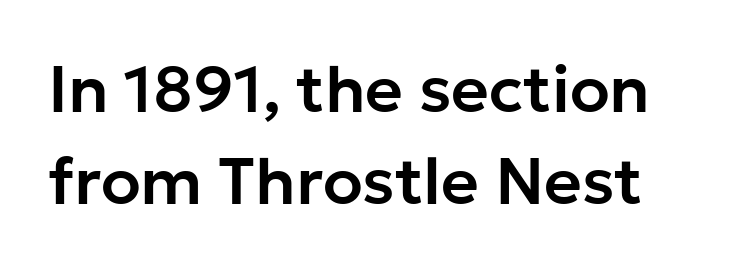
The gaps between neighbouring characters are ordinary and unremarkable. This sample uses an upright cut, with every glyph sitting square on the baseline. Interline gaps are of average width in this sample. Rule under the text: the space is simply empty. In terms of letterform style, serifs are entirely absent.
